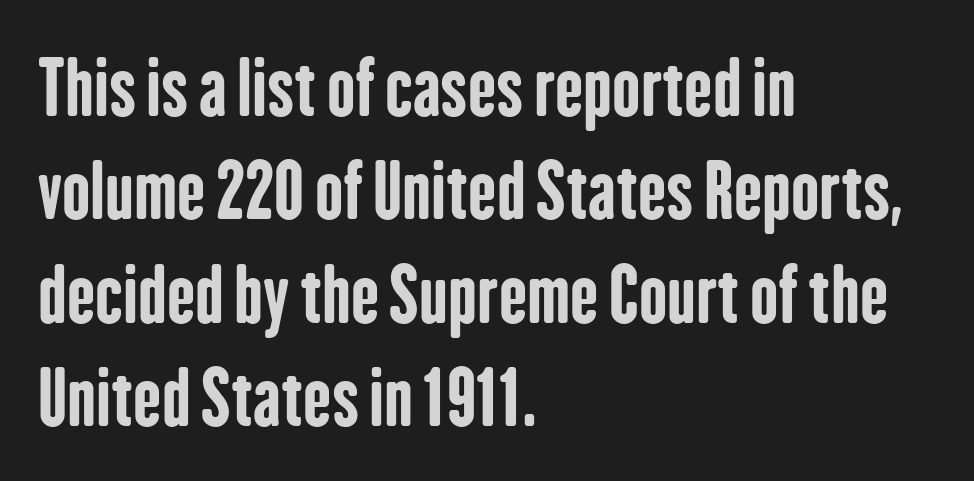
Each new line begins a customary step beneath the previous one. One-word summary of the alignment: left. Descenders are the only things crossing below the line. This sample has the flowing, uneven cadence of proportional lettering.
